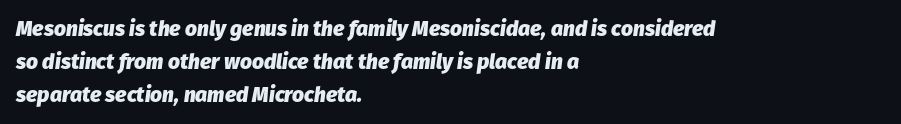
The image shows 21 px bold type, italic (leaning right); set left-aligned, normal line spacing (1.57x), normal letter spacing, not underlined.
